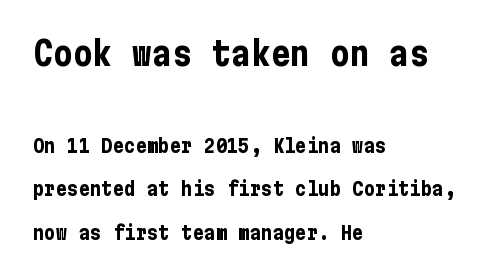
{"serif": "no", "italic": "no", "bold": "yes", "weight": "bold", "width": "condensed", "stroke_contrast": "low", "x_height": "medium", "underline": "no", "align": "left", "line_spacing": "loose", "line_spacing_ratio": 2.27, "letter_spacing": "normal", "letter_spacing_em": 0.0, "larger_block": "first", "size_ratio": 1.74, "glyph_px": 33}
